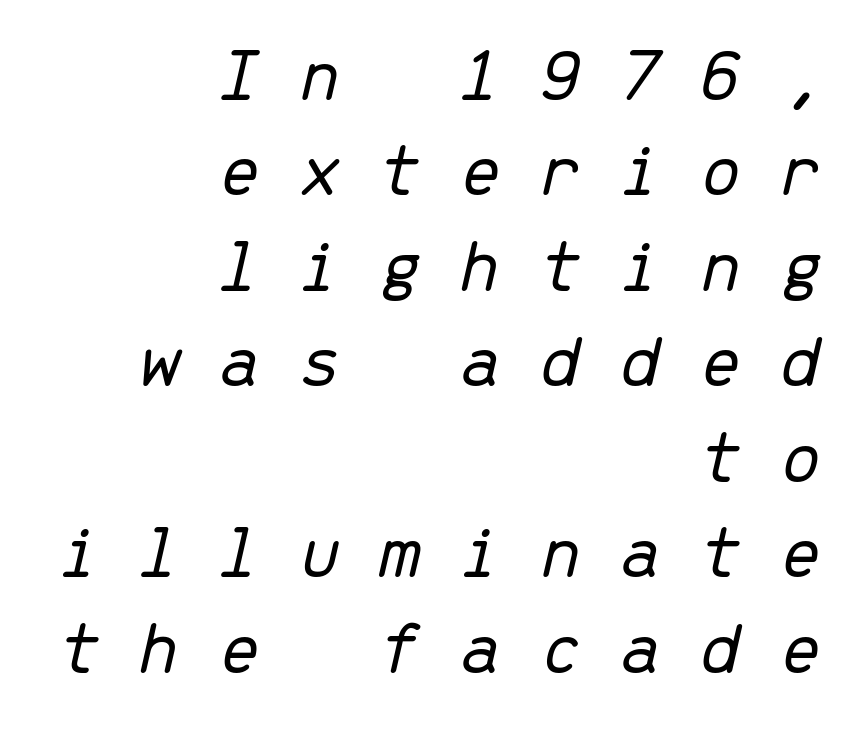
Q: Is the text bold? A: No.
Q: Is the text italic (slanted)? A: Yes, it leans right by about 13 degrees.
Q: Is the text underlined? A: No.
Q: How is the paragraph aligned? A: Right-aligned.
Q: Is the spacing between letters normal or unusually wide? A: Unusually wide.
Q: Width (condensed, normal, or wide)? A: Normal.
Q: Stroke contrast? A: Low.
Q: x-height? A: Medium.
Q: Monospaced? A: Yes.
